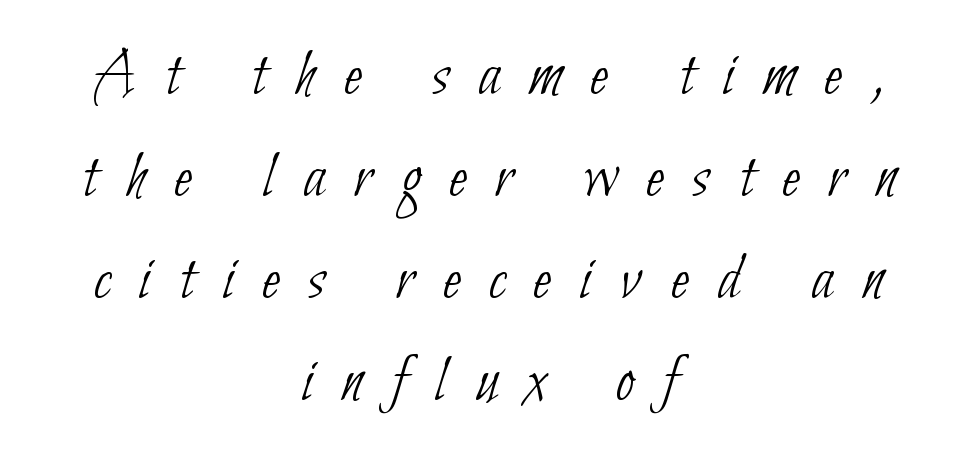
Q: Is the text bold? A: No.
Q: Is the typeface a serif or a sans-serif typeface? A: Sans-serif.
Q: Is the text underlined? A: No.
Q: How is the paragraph aligned? A: Centered.
Q: Is the spacing between letters normal or unusually wide? A: Unusually wide.
Q: Is the spacing between lines tight, normal or loose? A: Normal.
Q: Width (condensed, normal, or wide)? A: Condensed.
Q: Stroke contrast? A: Low.
Q: x-height? A: Small.
Q: Monospaced? A: No.
